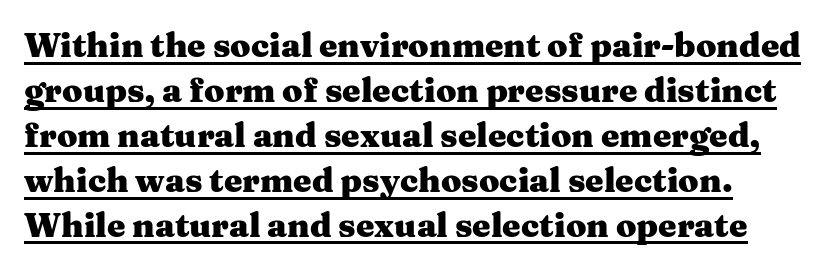
The image shows 33 px heavy, wide serif type, upright; set left-aligned, normal line spacing (1.36x), normal letter spacing, underlined; medium stroke contrast and a medium x-height.
